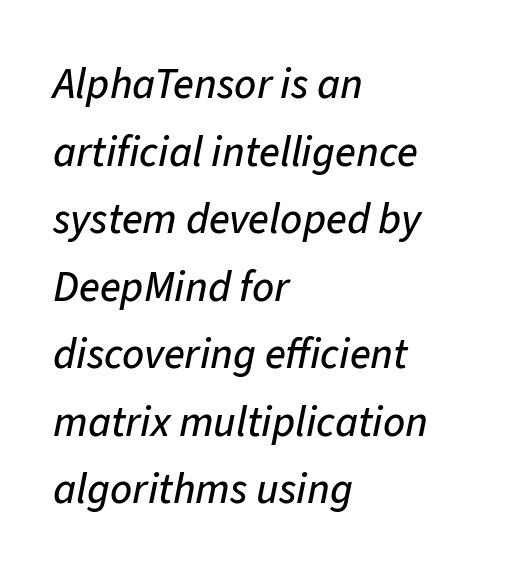
The whole block is typeset with a tilt. Tracking value appears to be zero — textbook default spacing. The line-height multiplier appears to be the usual default. This rendering uses left alignment, leaving the right contour irregular. Plain, unruled lines of type. Spacing verdict: proportional, widths tailored to each character.
